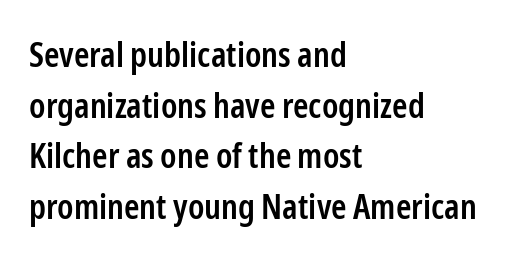
The image shows 35 px semibold, condensed sans-serif type, upright; set left-aligned, normal line spacing (1.45x), normal letter spacing, not underlined; low stroke contrast and a medium x-height.
